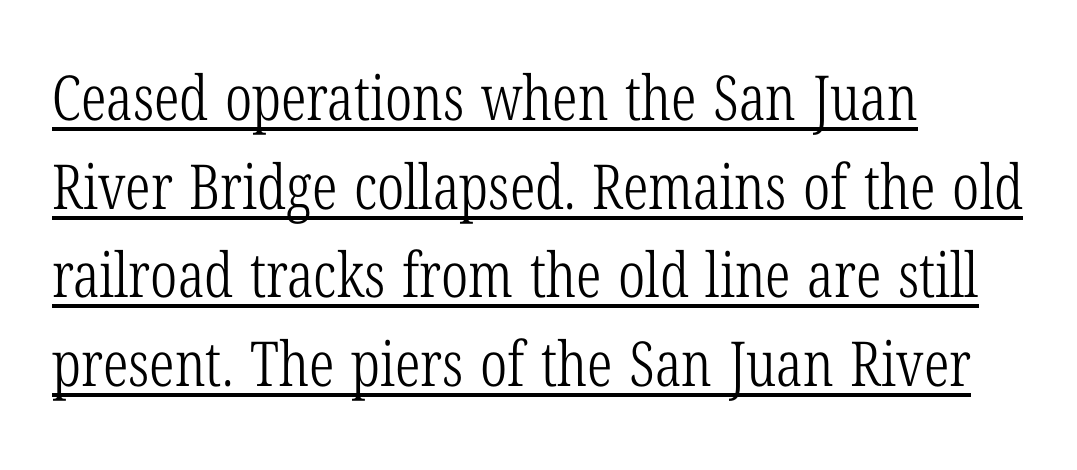
Honestly, the letter spacing is just normal — you wouldn't notice it. Letters have the restrained weight of plain body copy at most. The passage shown is typeset with a serif family. Honestly, the underline is the first thing you notice here. The lettering holds an erect, upright posture throughout.
